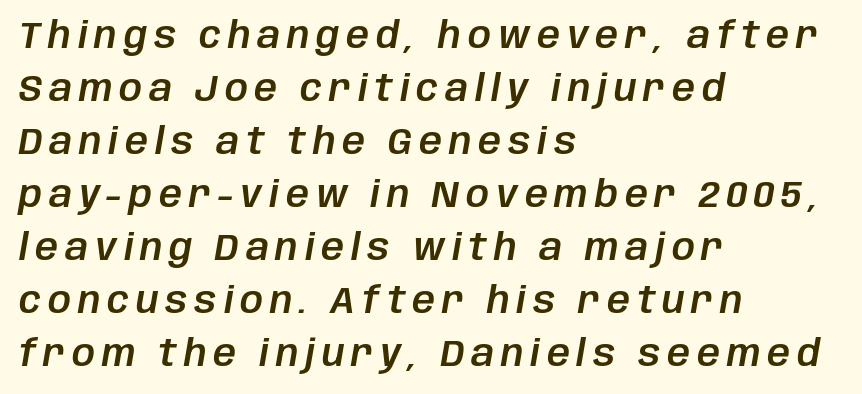
Think of a printed novel: that variable character pitch is what you see here. Is the block centered? No — it sits flush against the left margin. This is oblique type, the kind used for emphasis or titles. Honestly, there is no underline to notice here at all. Honestly, the row spacing looks completely unremarkable.
